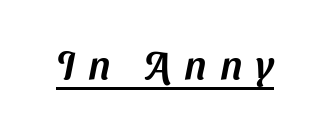
Q: Is the typeface a serif or a sans-serif typeface? A: Sans-serif.
Q: Is the text underlined? A: Yes.
Q: Is the spacing between letters normal or unusually wide? A: Unusually wide.
Q: Width (condensed, normal, or wide)? A: Normal.
Q: Stroke contrast? A: Medium.
Q: x-height? A: Medium.
Q: Monospaced? A: No.
